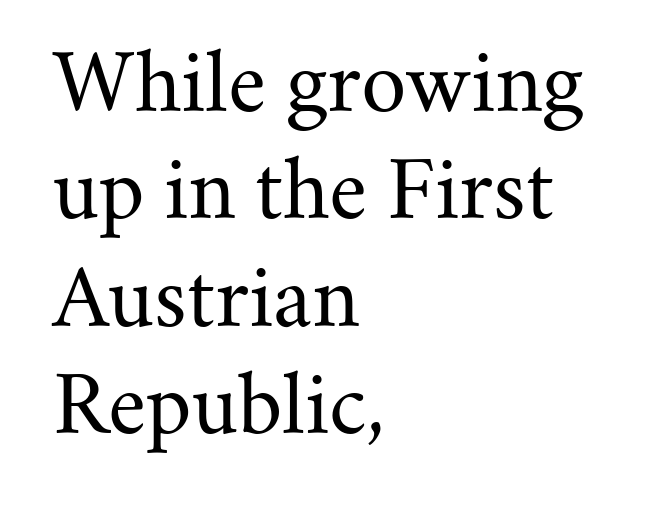
{"serif": "yes", "italic": "no", "bold": "no", "weight": "regular", "width": "normal", "stroke_contrast": "medium", "x_height": "small", "monospaced": "no", "underline": "no", "align": "left", "line_spacing": "normal", "line_spacing_ratio": 1.36, "letter_spacing": "normal", "letter_spacing_em": 0.0, "glyph_px": 79}
